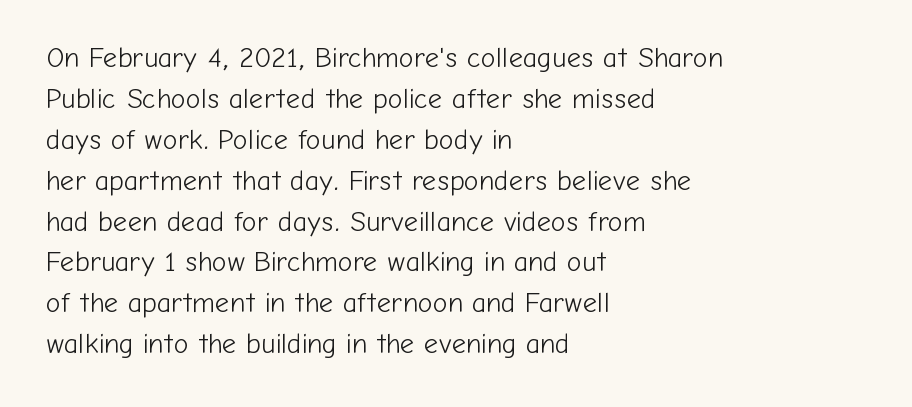
The image shows 28 px light sans-serif type, upright; set left-aligned, normal line spacing (1.46x), normal letter spacing, not underlined; low stroke contrast and a medium x-height.
